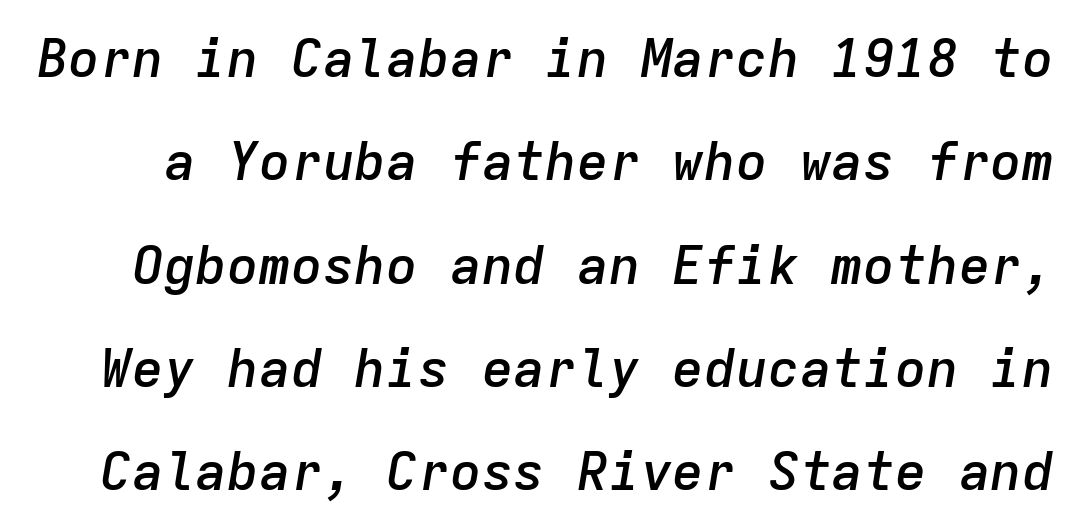
{"italic": "yes", "lean": "right", "slant_degrees": 9, "bold": "semi", "weight": "semibold", "width": "normal", "stroke_contrast": "low", "x_height": "medium", "monospaced": "yes", "underline": "no", "line_spacing": "loose", "line_spacing_ratio": 1.95, "letter_spacing": "normal", "letter_spacing_em": 0.0, "glyph_px": 53}
